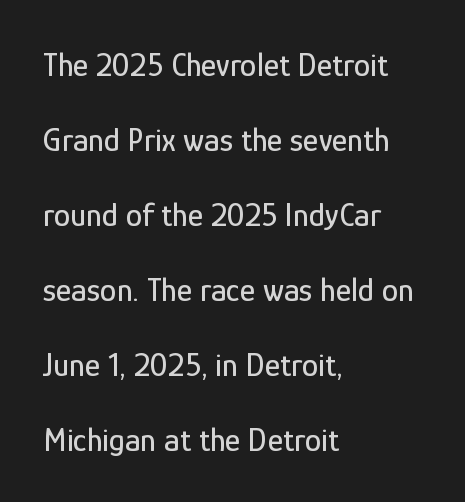
The image shows 33 px condensed sans-serif type, upright; set left-aligned, loose line spacing (2.27x), normal letter spacing, not underlined; low stroke contrast and a medium x-height.
